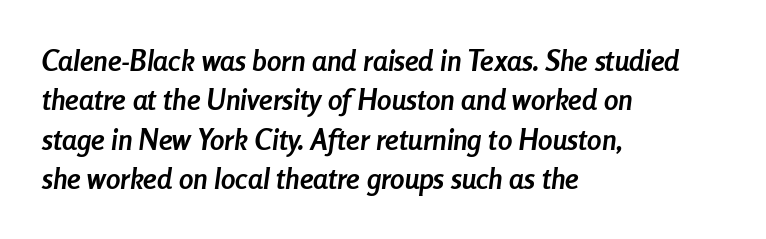
The image shows 29 px semibold, condensed type, italic (leaning right); set left-aligned, normal line spacing (1.36x), normal letter spacing, not underlined; low stroke contrast and a medium x-height.
